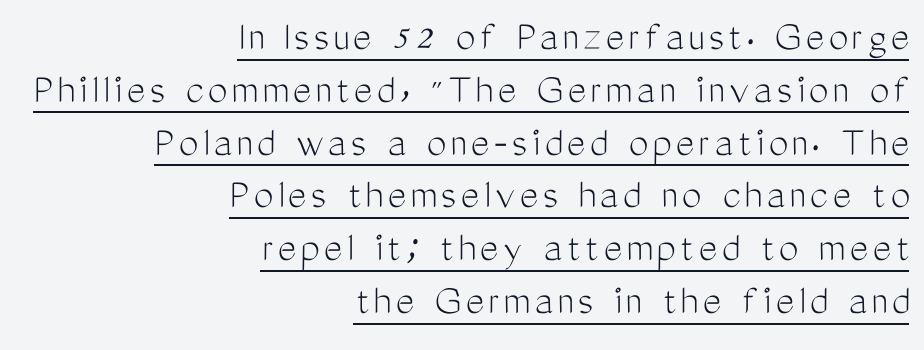
Q: Is the text bold? A: No.
Q: Is the text italic (slanted)? A: No, it is upright.
Q: Is the typeface a serif or a sans-serif typeface? A: Sans-serif.
Q: Is the text underlined? A: Yes.
Q: How is the paragraph aligned? A: Right-aligned.
Q: Width (condensed, normal, or wide)? A: Condensed.
Q: Stroke contrast? A: Medium.
Q: x-height? A: Medium.
Q: Monospaced? A: No.
